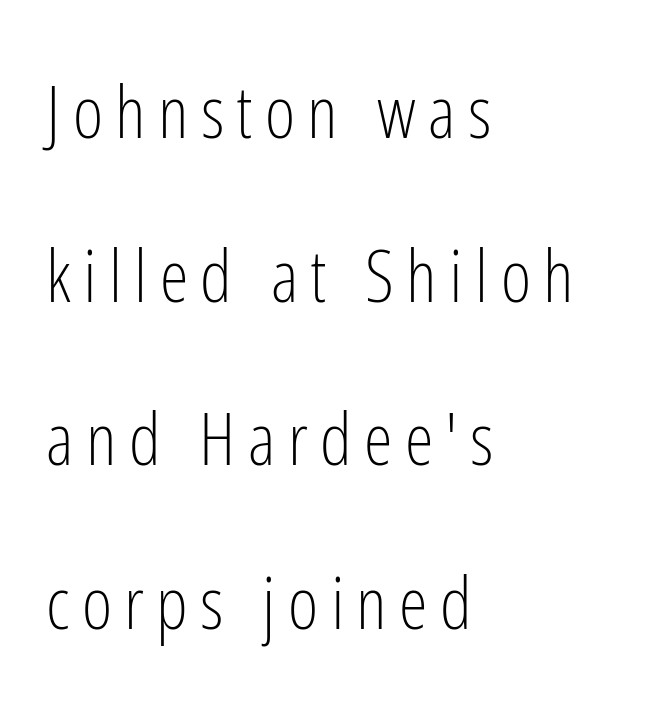
Q: Is the text bold? A: No.
Q: Is the text italic (slanted)? A: No, it is upright.
Q: Is the typeface a serif or a sans-serif typeface? A: Sans-serif.
Q: Is the text underlined? A: No.
Q: How is the paragraph aligned? A: Left-aligned.
Q: Is the spacing between lines tight, normal or loose? A: Loose.
Q: Width (condensed, normal, or wide)? A: Condensed.
Q: Stroke contrast? A: Low.
Q: x-height? A: Medium.
Q: Monospaced? A: No.
